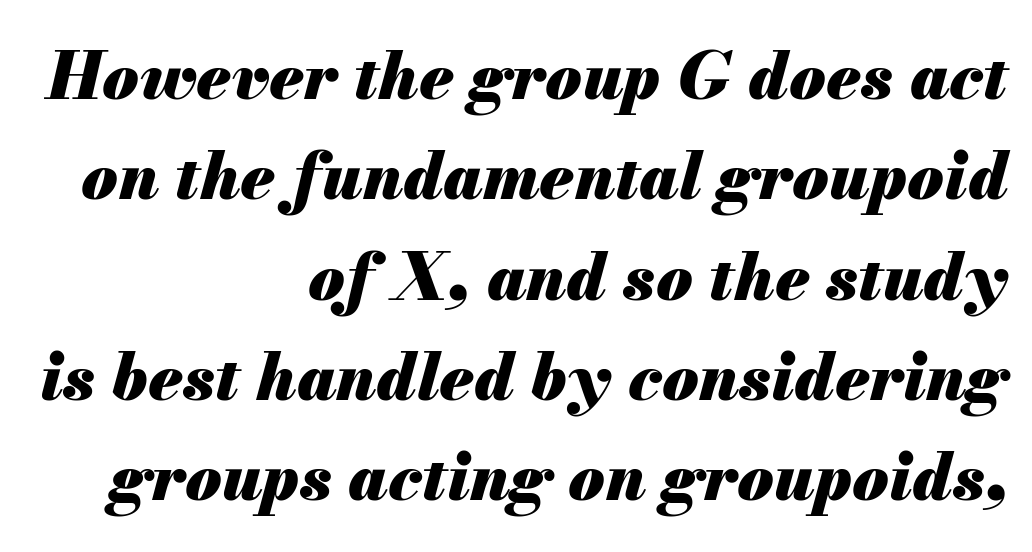
{"italic": "yes", "lean": "right", "slant_degrees": 13, "bold": "yes", "weight": "heavy", "width": "normal", "stroke_contrast": "medium", "x_height": "small", "monospaced": "no", "underline": "no", "align": "right", "line_spacing": "normal", "line_spacing_ratio": 1.52, "letter_spacing": "normal", "letter_spacing_em": 0.0, "glyph_px": 66}
